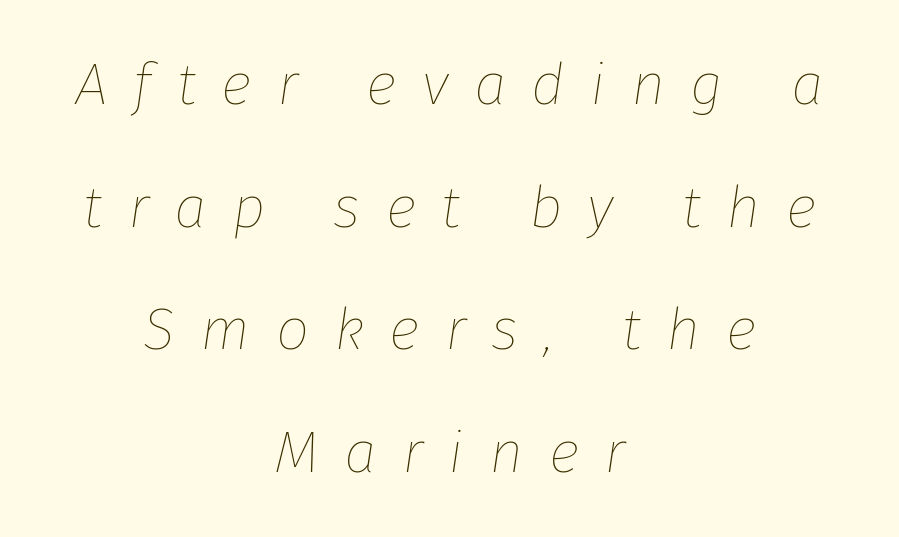
The image shows 59 px thin type, italic (leaning right); set centered, loose line spacing (2.08x), unusually wide letter spacing (+0.43 em), not underlined; low stroke contrast and a medium x-height.
